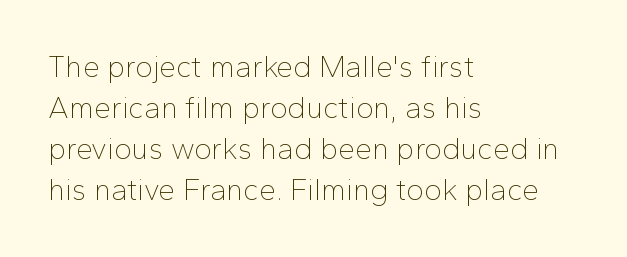
Line beginnings align vertically; line endings do not. This rendering employs a face without finishing strokes, i.e., a sans-serif. A clean baseline with only descenders dipping below it. Unlike italic type, these characters show no tilt at all. Heaviness? Minimal to ordinary, like unemphasized prose.
